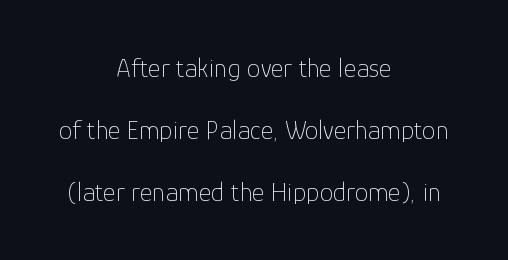
The line-height multiplier appears high, well above default. Every row of glyphs is offset so its center matches the block's center. Tall strokes in this sample are plumb rather than angled. Short note: letters normally spaced. Stroke mass is kept to a normal reading level or below.
